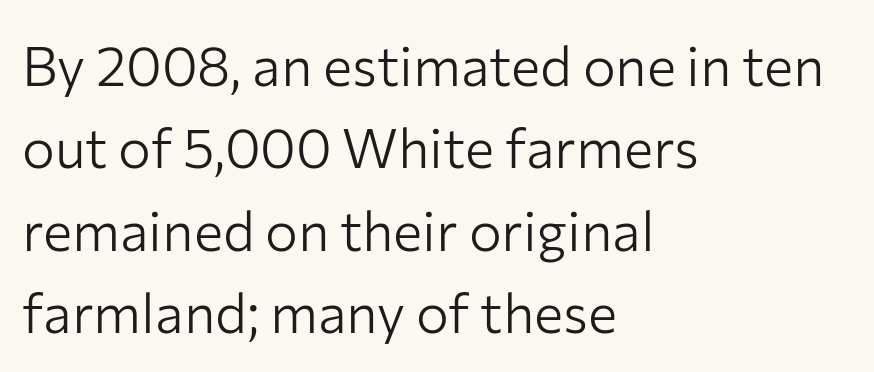
A typesetter would call this zero additional tracking. No chunkiness to these letters — they're not bold. The lines sit at an ordinary, default distance from one another. The typography opts for an upright posture over an oblique one.
